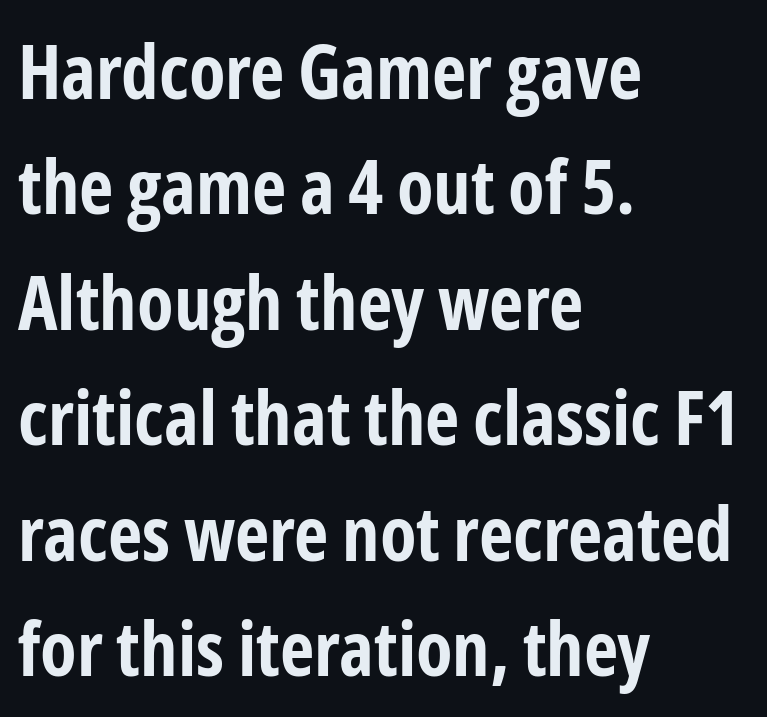
Grotesque or geometric, the face here clearly has no serifs. Line starts are locked; line ends wander. Check under the words: just untouched page. Spacing between characters is what you'd get straight out of the box.
